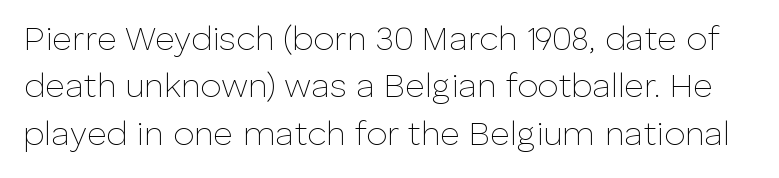
The image shows 34 px thin sans-serif type, upright; set normal line spacing (1.39x), normal letter spacing, not underlined; low stroke contrast and a medium x-height.
